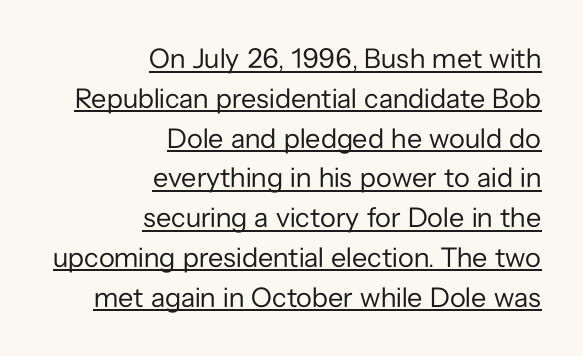
The image shows 28 px regular-weight sans-serif type, upright; set right-aligned, normal line spacing (1.42x), normal letter spacing, underlined; low stroke contrast and a medium x-height.
